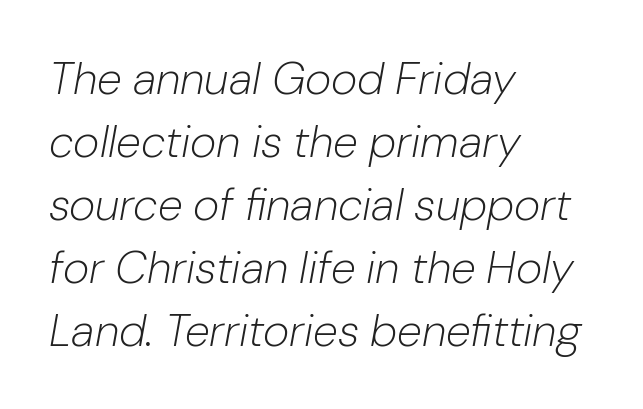
Q: Is the text bold? A: No.
Q: Is the text italic (slanted)? A: Yes, it leans right by about 10 degrees.
Q: Is the text underlined? A: No.
Q: How is the paragraph aligned? A: Left-aligned.
Q: Is the spacing between letters normal or unusually wide? A: Normal.
Q: Is the spacing between lines tight, normal or loose? A: Normal.
Q: Width (condensed, normal, or wide)? A: Normal.
Q: Stroke contrast? A: Low.
Q: x-height? A: Medium.
Q: Monospaced? A: No.
